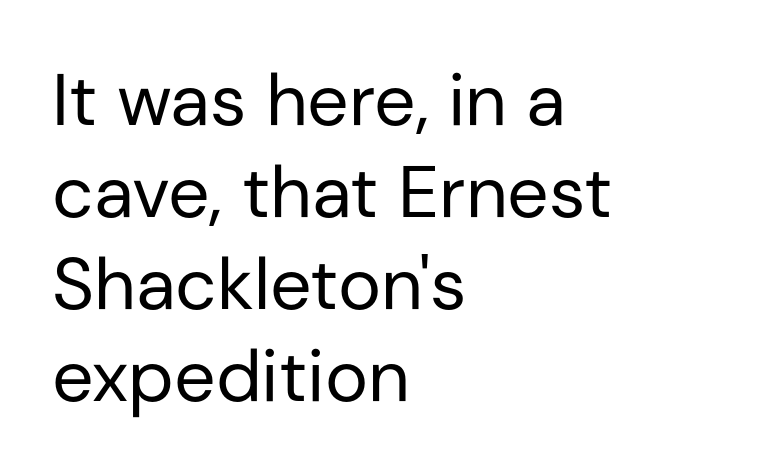
Q: Is the text bold? A: No.
Q: Is the text italic (slanted)? A: No, it is upright.
Q: Is the typeface a serif or a sans-serif typeface? A: Sans-serif.
Q: Is the text underlined? A: No.
Q: How is the paragraph aligned? A: Left-aligned.
Q: Is the spacing between letters normal or unusually wide? A: Normal.
Q: Is the spacing between lines tight, normal or loose? A: Normal.
Q: Width (condensed, normal, or wide)? A: Normal.
Q: Stroke contrast? A: Low.
Q: x-height? A: Medium.
Q: Monospaced? A: No.
